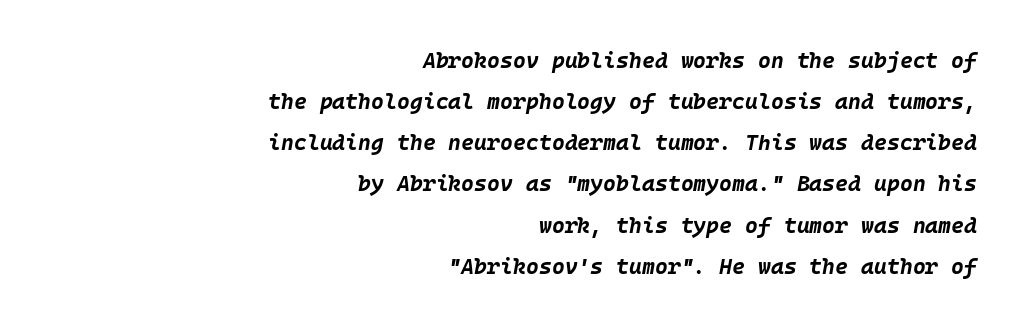
Q: Is the text bold? A: Yes.
Q: Is the text italic (slanted)? A: Yes, it leans right by about 10 degrees.
Q: Is the text underlined? A: No.
Q: How is the paragraph aligned? A: Right-aligned.
Q: Is the spacing between letters normal or unusually wide? A: Normal.
